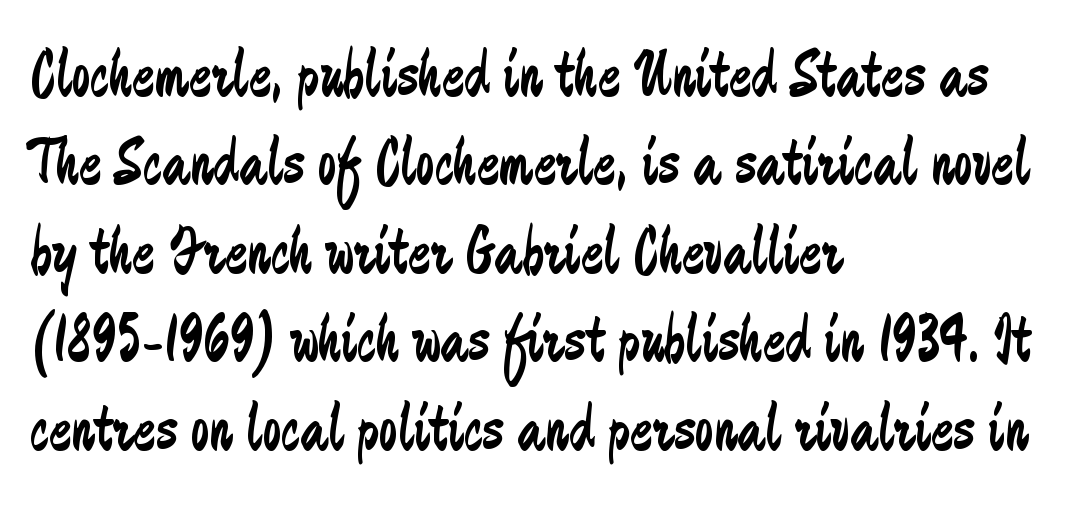
The image shows 67 px regular-weight, condensed sans-serif type; set left-aligned, normal line spacing (1.32x), normal letter spacing, not underlined; low stroke contrast and a small x-height.
